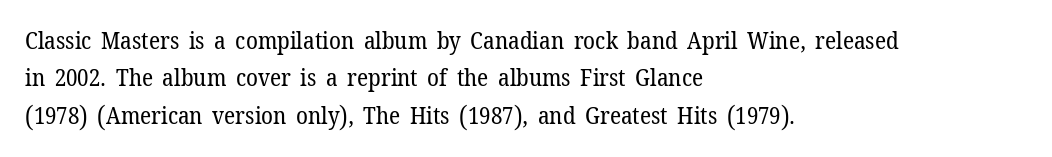
The image shows 24 px text type, upright; set left-aligned, normal line spacing (1.56x), normal letter spacing, not underlined.
